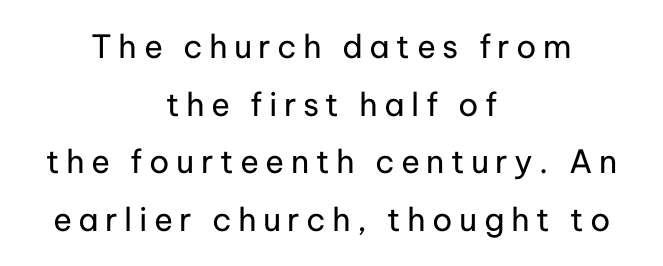
Q: Is the text bold? A: No.
Q: Is the text italic (slanted)? A: No, it is upright.
Q: Is the typeface a serif or a sans-serif typeface? A: Sans-serif.
Q: Is the text underlined? A: No.
Q: How is the paragraph aligned? A: Centered.
Q: Is the spacing between letters normal or unusually wide? A: Unusually wide.
Q: Width (condensed, normal, or wide)? A: Normal.
Q: Stroke contrast? A: Low.
Q: x-height? A: Medium.
Q: Monospaced? A: No.
